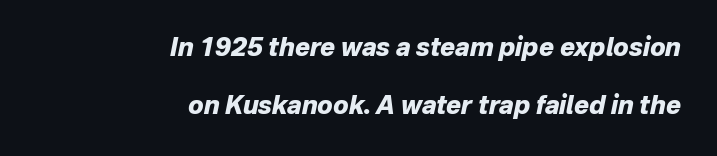
This sample uses plain, unmodified letter spacing. Successive baselines arrive slowly, with a big drop between each. Words float on clear page, feet unadorned. If you drew a ruler down the right edge, every line would touch it. This is heavy type, rendered in bold.
